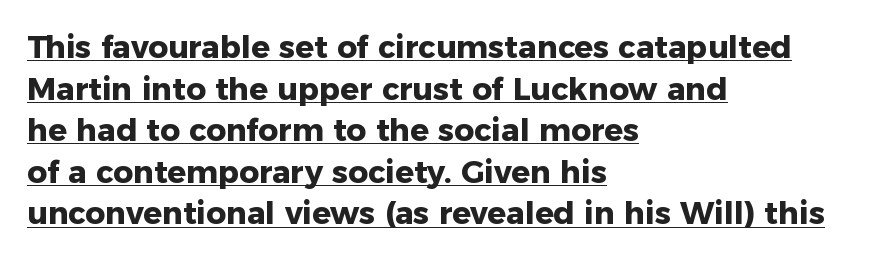
Q: Is the text bold? A: Yes.
Q: Is the text italic (slanted)? A: No, it is upright.
Q: Is the typeface a serif or a sans-serif typeface? A: Sans-serif.
Q: Is the text underlined? A: Yes.
Q: How is the paragraph aligned? A: Left-aligned.
Q: Is the spacing between letters normal or unusually wide? A: Normal.
Q: Is the spacing between lines tight, normal or loose? A: Normal.
Q: Width (condensed, normal, or wide)? A: Normal.
Q: Stroke contrast? A: Low.
Q: x-height? A: Medium.
Q: Monospaced? A: No.
